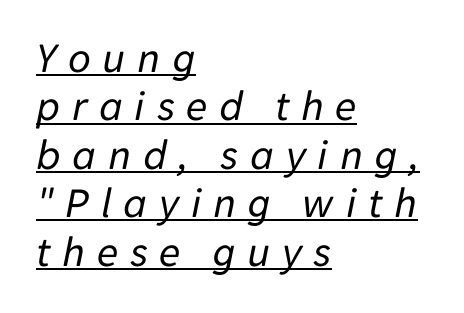
Q: Is the text bold? A: No.
Q: Is the text italic (slanted)? A: Yes, it leans right by about 11 degrees.
Q: Is the text underlined? A: Yes.
Q: How is the paragraph aligned? A: Left-aligned.
Q: Is the spacing between letters normal or unusually wide? A: Unusually wide.
Q: Is the spacing between lines tight, normal or loose? A: Tight.
Q: Width (condensed, normal, or wide)? A: Normal.
Q: Stroke contrast? A: Low.
Q: x-height? A: Medium.
Q: Monospaced? A: No.
